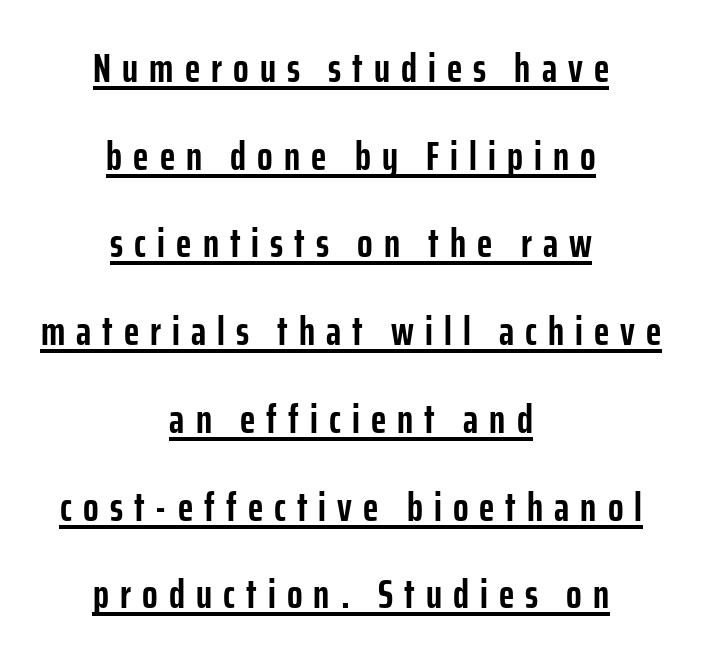
Q: Is the text bold? A: Yes.
Q: Is the text italic (slanted)? A: No, it is upright.
Q: Is the typeface a serif or a sans-serif typeface? A: Sans-serif.
Q: Is the text underlined? A: Yes.
Q: How is the paragraph aligned? A: Centered.
Q: Is the spacing between letters normal or unusually wide? A: Unusually wide.
Q: Is the spacing between lines tight, normal or loose? A: Loose.
Q: Width (condensed, normal, or wide)? A: Condensed.
Q: Stroke contrast? A: Low.
Q: x-height? A: Medium.
Q: Monospaced? A: No.
